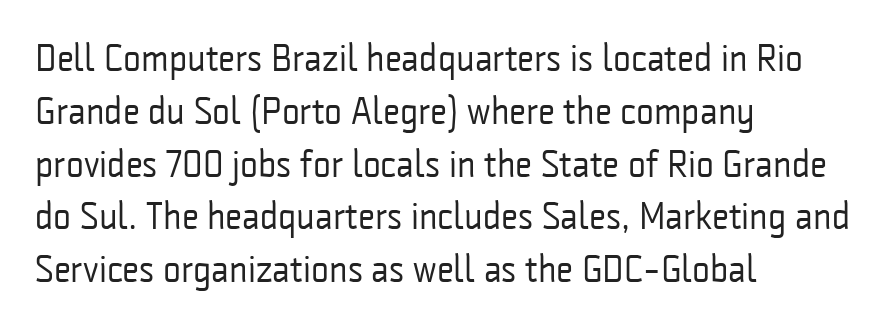
This is the regular roman posture of the typeface. Honestly, the letter spacing is just normal — you wouldn't notice it. Think standard paragraph weight, or any step lighter than that. Has an underline been added? It has not. The letters carry no serifs — their stems end cleanly without finishing strokes.
